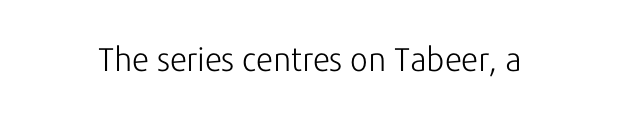
The glyphs in this specimen are sans serif. The cut favours lightness, reaching ordinary text weight at its darkest. Is this a fixed-width face? No — the glyphs have proportional, varying widths. Every stem runs plumb, perpendicular to the baseline. Rule under the text: the space is simply empty.
